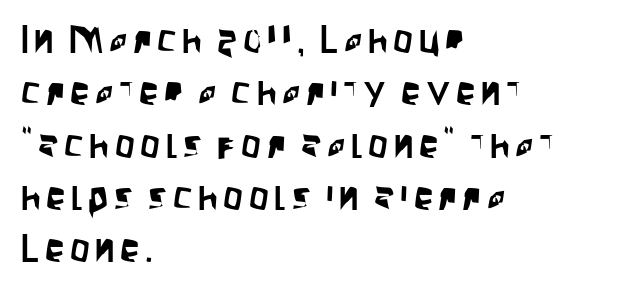
{"serif": "no", "italic": "no", "width": "condensed", "stroke_contrast": "low", "x_height": "large", "monospaced": "no", "underline": "no", "align": "left", "line_spacing": "normal", "line_spacing_ratio": 1.34, "glyph_px": 39}
